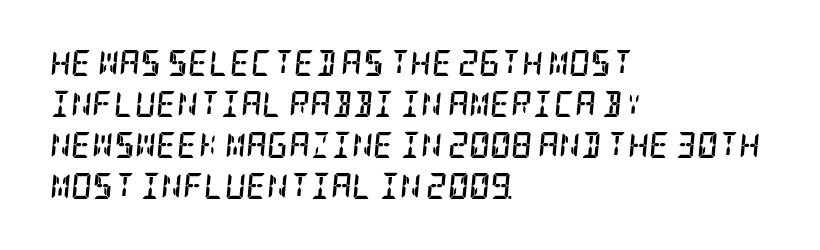
The image shows 26 px bold type, italic (leaning right); set left-aligned, normal line spacing (1.58x), normal letter spacing, not underlined.
